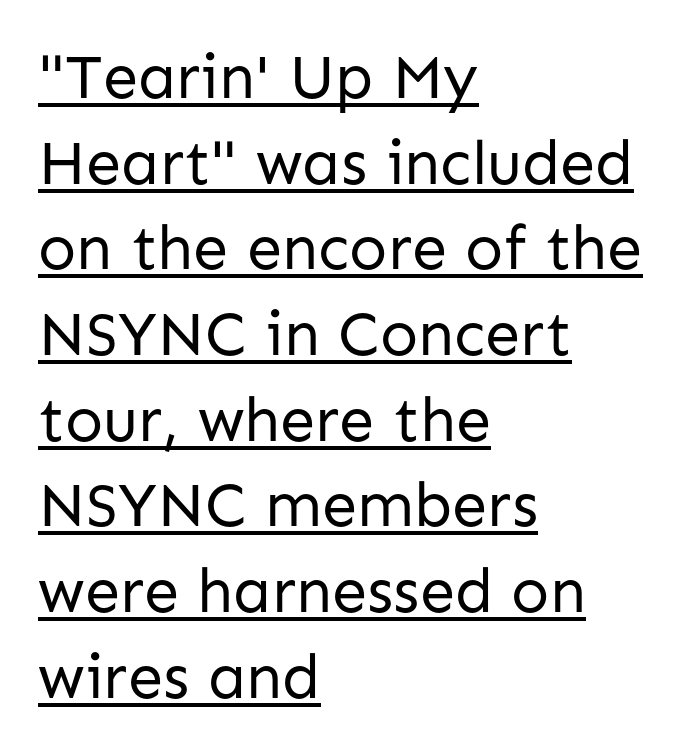
Q: Is the text bold? A: No.
Q: Is the text italic (slanted)? A: No, it is upright.
Q: Is the typeface a serif or a sans-serif typeface? A: Sans-serif.
Q: Is the text underlined? A: Yes.
Q: How is the paragraph aligned? A: Left-aligned.
Q: Is the spacing between letters normal or unusually wide? A: Normal.
Q: Is the spacing between lines tight, normal or loose? A: Normal.
Q: Width (condensed, normal, or wide)? A: Normal.
Q: Stroke contrast? A: Low.
Q: x-height? A: Medium.
Q: Monospaced? A: No.
